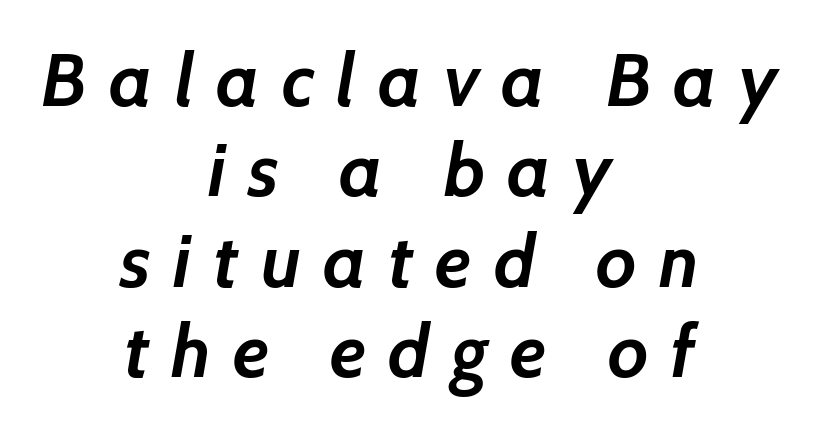
{"serif": "no", "bold": "yes", "weight": "semibold", "width": "normal", "stroke_contrast": "low", "x_height": "medium", "monospaced": "no", "underline": "no", "align": "center", "line_spacing_ratio": 1.22, "letter_spacing": "wide", "letter_spacing_em": 0.3, "glyph_px": 74}
